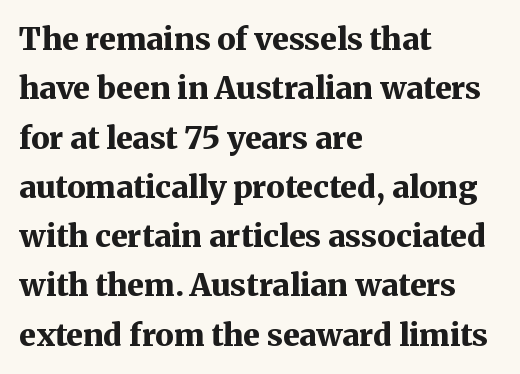
{"serif": "yes", "italic": "no", "bold": "yes", "weight": "bold", "width": "normal", "stroke_contrast": "medium", "x_height": "medium", "monospaced": "no", "underline": "no", "align": "left", "line_spacing": "normal", "line_spacing_ratio": 1.59, "letter_spacing": "normal", "letter_spacing_em": 0.0, "glyph_px": 31}
